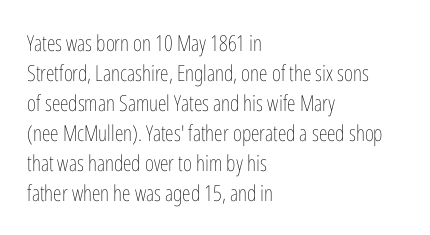
Q: Is the text bold? A: No.
Q: Is the text italic (slanted)? A: No, it is upright.
Q: Is the text underlined? A: No.
Q: How is the paragraph aligned? A: Left-aligned.
Q: Is the spacing between letters normal or unusually wide? A: Normal.
Q: Is the spacing between lines tight, normal or loose? A: Normal.
